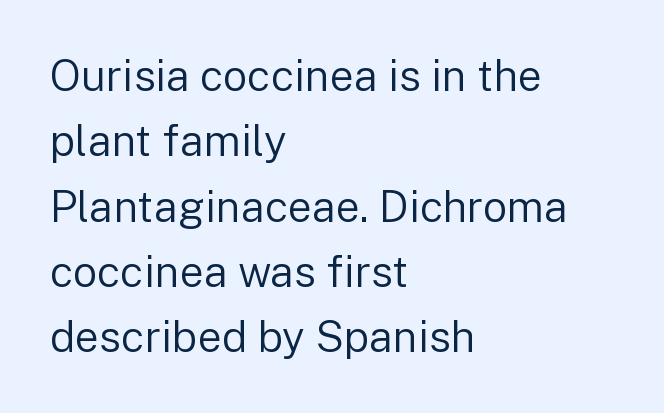
{"serif": "no", "italic": "no", "bold": "no", "weight": "regular", "width": "normal", "stroke_contrast": "low", "x_height": "medium", "monospaced": "no", "underline": "no", "align": "left", "line_spacing": "normal", "line_spacing_ratio": 1.52, "letter_spacing": "normal", "letter_spacing_em": 0.0, "glyph_px": 43}
